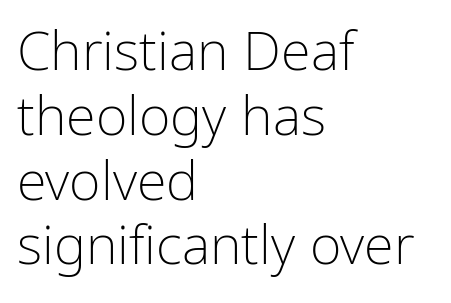
{"serif": "no", "italic": "no", "bold": "no", "weight": "light", "width": "condensed", "stroke_contrast": "low", "x_height": "medium", "monospaced": "no", "underline": "no", "align": "left", "line_spacing_ratio": 1.2, "letter_spacing": "normal", "letter_spacing_em": 0.0, "glyph_px": 54}
